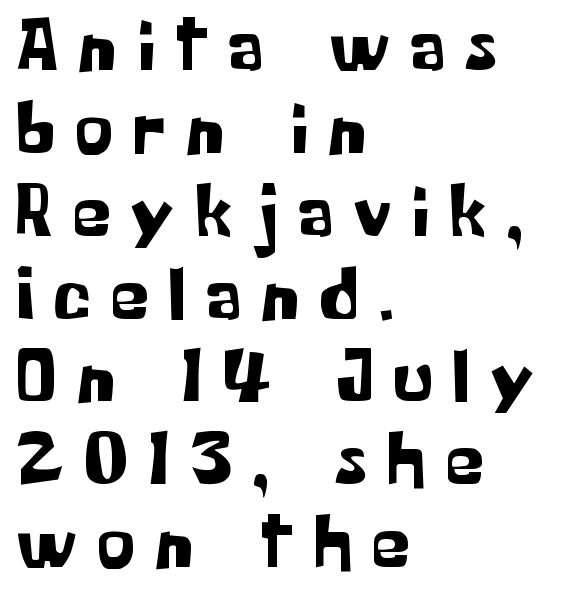
Q: Is the text italic (slanted)? A: No, it is upright.
Q: Is the typeface a serif or a sans-serif typeface? A: Sans-serif.
Q: Is the text underlined? A: No.
Q: How is the paragraph aligned? A: Left-aligned.
Q: Is the spacing between letters normal or unusually wide? A: Unusually wide.
Q: Is the spacing between lines tight, normal or loose? A: Tight.
Q: Width (condensed, normal, or wide)? A: Normal.
Q: Stroke contrast? A: Low.
Q: x-height? A: Medium.
Q: Monospaced? A: No.
